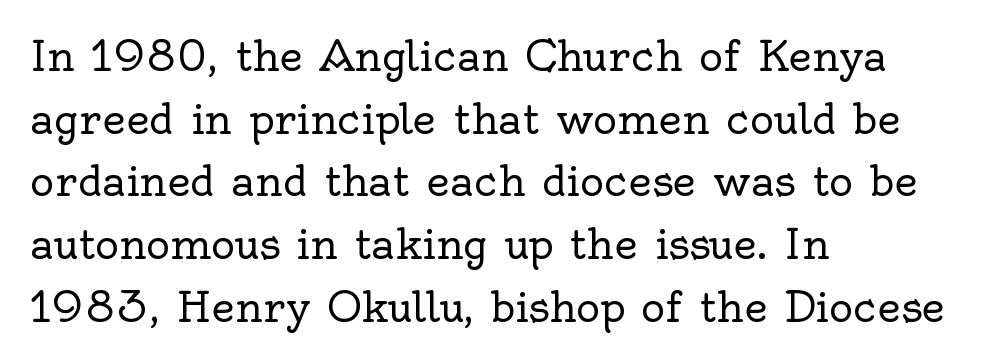
Q: Is the text bold? A: No.
Q: Is the text italic (slanted)? A: No, it is upright.
Q: Is the typeface a serif or a sans-serif typeface? A: Serif.
Q: Is the text underlined? A: No.
Q: How is the paragraph aligned? A: Left-aligned.
Q: Is the spacing between letters normal or unusually wide? A: Normal.
Q: Is the spacing between lines tight, normal or loose? A: Normal.
Q: Width (condensed, normal, or wide)? A: Normal.
Q: x-height? A: Small.
Q: Monospaced? A: No.
